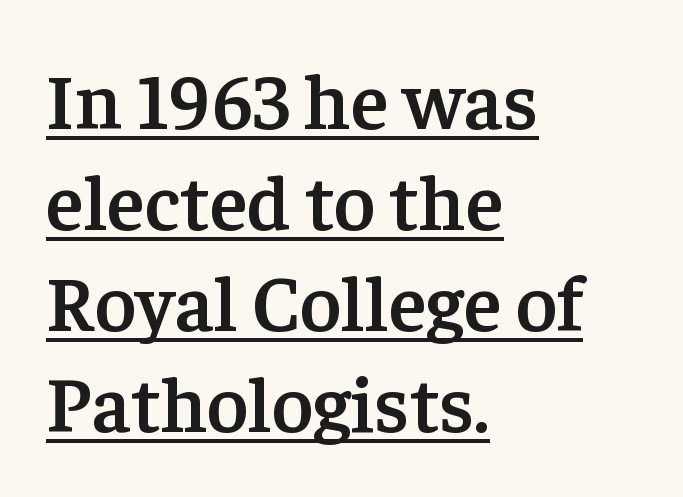
Each letter keeps its own natural width here, so spacing adapts to shape. Vertically, the passage feels balanced, rows spaced as you'd expect. Students, observe the line beneath the letters — that is underlining. Is the type bold? Partly — it's a semibold, heavier than regular but not fully bold.
